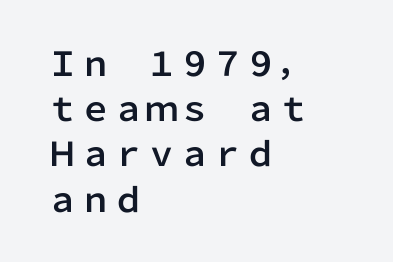
{"serif": "no", "italic": "no", "width": "normal", "stroke_contrast": "low", "x_height": "medium", "monospaced": "no", "underline": "no", "align": "left", "line_spacing": "normal", "line_spacing_ratio": 1.37, "letter_spacing": "normal", "letter_spacing_em": 0.0, "glyph_px": 33}
